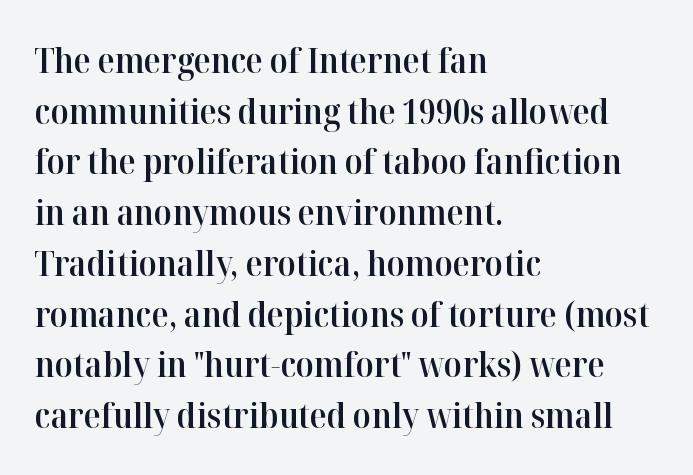
{"serif": "yes", "italic": "no", "bold": "semi", "weight": "semibold", "width": "normal", "stroke_contrast": "high", "x_height": "medium", "monospaced": "no", "underline": "no", "align": "left", "line_spacing": "normal", "line_spacing_ratio": 1.45, "letter_spacing": "normal", "letter_spacing_em": 0.0, "glyph_px": 35}
